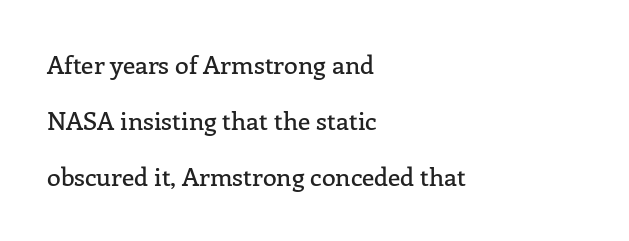
The image shows 25 px text type, upright; set left-aligned, loose line spacing (2.25x), normal letter spacing, not underlined.
